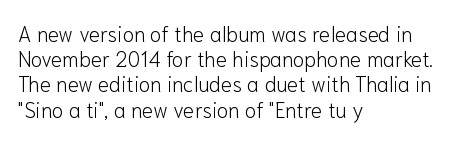
{"italic": "no", "bold": "no", "underline": "no", "align": "left", "line_spacing_ratio": 1.2, "letter_spacing": "normal", "letter_spacing_em": 0.0, "glyph_px": 21}
